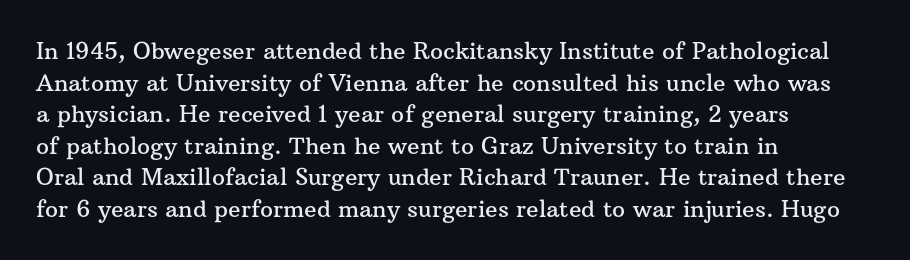
The image shows 23 px text type, upright; set left-aligned, normal line spacing (1.37x), normal letter spacing, not underlined.
